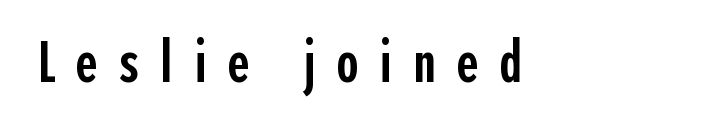
The image shows 59 px semibold, condensed sans-serif type, upright; set unusually wide letter spacing (+0.36 em), not underlined; a medium x-height.
